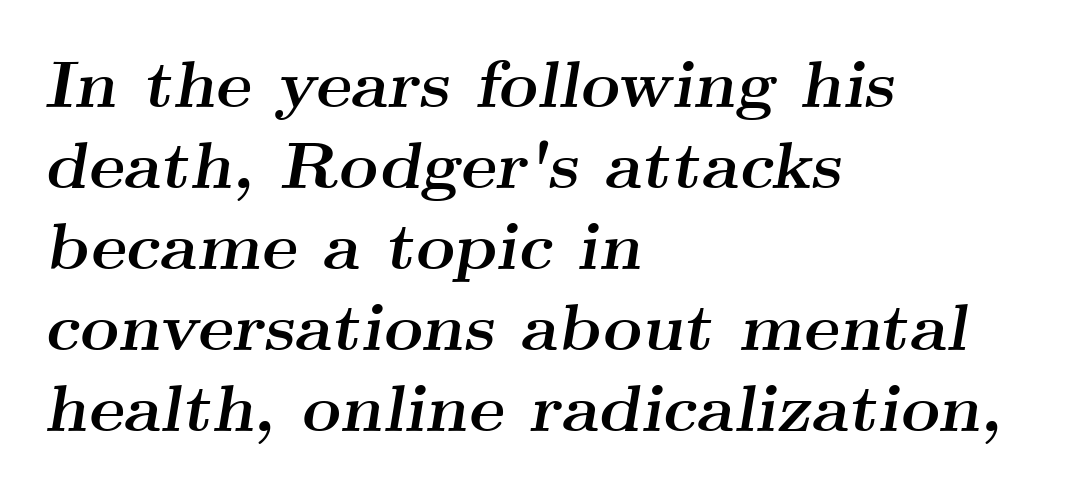
Q: Is the text bold? A: Yes.
Q: Is the text italic (slanted)? A: Yes, it leans right by about 9 degrees.
Q: Is the typeface a serif or a sans-serif typeface? A: Serif.
Q: Is the text underlined? A: No.
Q: How is the paragraph aligned? A: Left-aligned.
Q: Is the spacing between letters normal or unusually wide? A: Normal.
Q: Width (condensed, normal, or wide)? A: Wide.
Q: Stroke contrast? A: Medium.
Q: x-height? A: Small.
Q: Monospaced? A: No.
